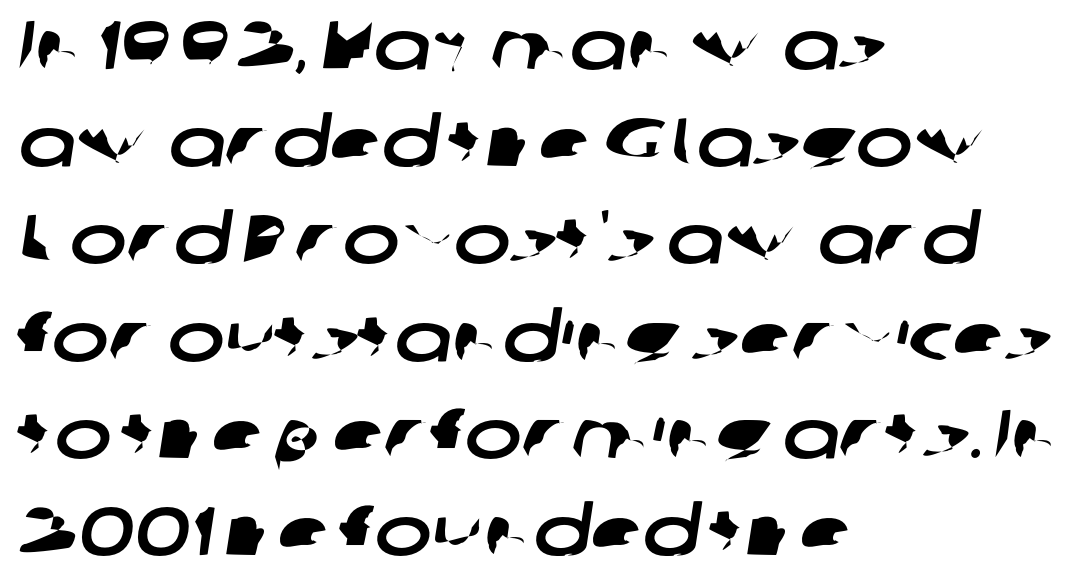
Q: Is the typeface a serif or a sans-serif typeface? A: Sans-serif.
Q: Is the text underlined? A: No.
Q: How is the paragraph aligned? A: Left-aligned.
Q: Is the spacing between letters normal or unusually wide? A: Normal.
Q: Is the spacing between lines tight, normal or loose? A: Normal.
Q: Width (condensed, normal, or wide)? A: Wide.
Q: Stroke contrast? A: Low.
Q: x-height? A: Medium.
Q: Monospaced? A: No.
